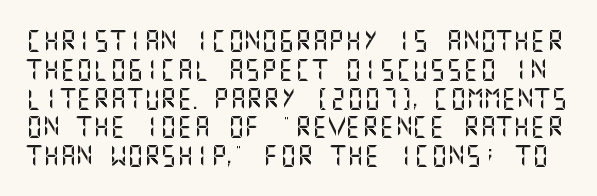
{"italic": "no", "underline": "no", "line_spacing": "normal", "line_spacing_ratio": 1.37, "letter_spacing": "normal", "letter_spacing_em": 0.0, "glyph_px": 21}
